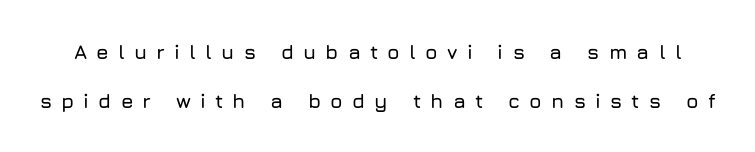
Rendered with straight, roman letterforms. Look at the tracking — it's clearly loosened, letters drifting apart. The passage shown is not underscored anywhere. The lines are spread far apart with generous leading.
